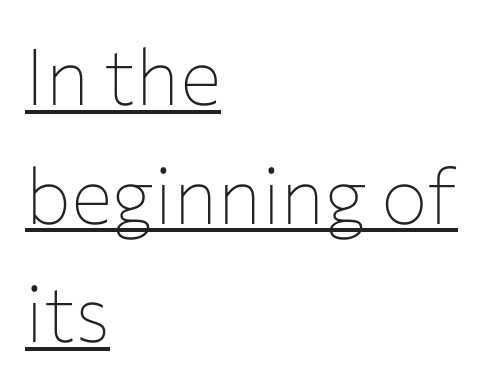
The image shows 78 px thin sans-serif type, upright; set left-aligned, normal line spacing (1.52x), normal letter spacing, underlined; low stroke contrast and a medium x-height.
